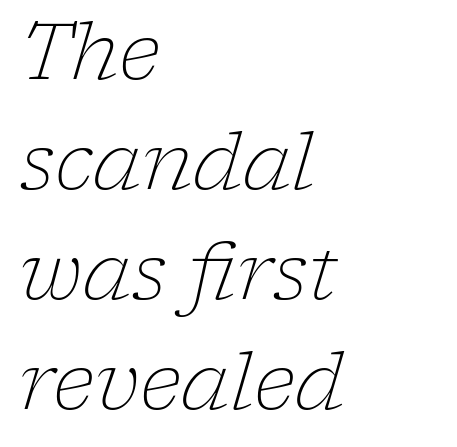
Q: Is the text bold? A: No.
Q: Is the text italic (slanted)? A: Yes, it leans right by about 17 degrees.
Q: Is the typeface a serif or a sans-serif typeface? A: Serif.
Q: Is the text underlined? A: No.
Q: How is the paragraph aligned? A: Left-aligned.
Q: Is the spacing between letters normal or unusually wide? A: Normal.
Q: Is the spacing between lines tight, normal or loose? A: Normal.
Q: Width (condensed, normal, or wide)? A: Normal.
Q: Stroke contrast? A: Low.
Q: x-height? A: Medium.
Q: Monospaced? A: No.
